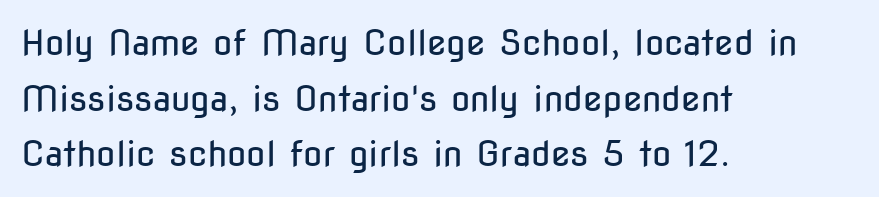
{"serif": "no", "italic": "no", "bold": "no", "weight": "regular", "width": "condensed", "stroke_contrast": "low", "x_height": "medium", "monospaced": "no", "underline": "no", "align": "left", "line_spacing": "normal", "line_spacing_ratio": 1.59, "letter_spacing": "normal", "letter_spacing_em": 0.0, "glyph_px": 35}
